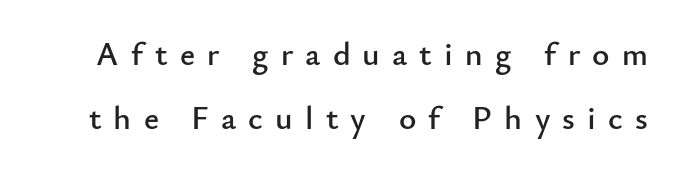
The image shows 33 px sans-serif type, upright; set loose line spacing (1.94x), unusually wide letter spacing (+0.37 em), not underlined; low stroke contrast and a small x-height.
